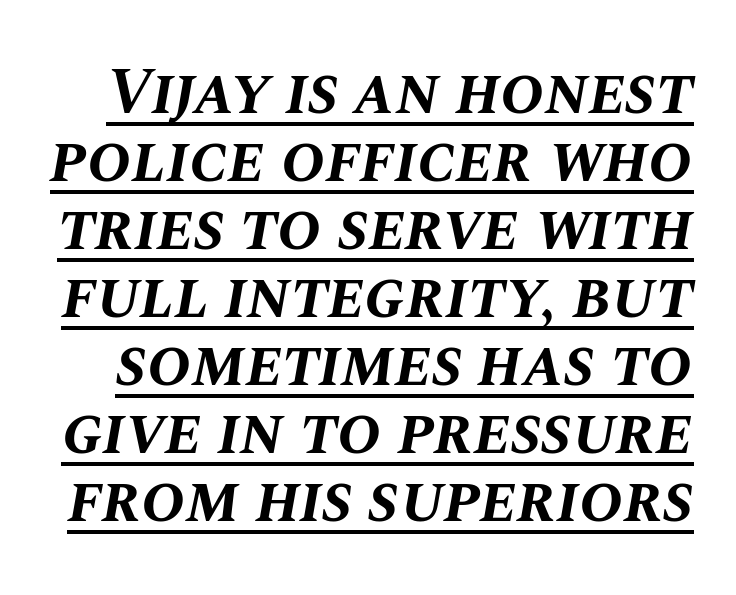
Q: Is the text bold? A: Yes.
Q: Is the text italic (slanted)? A: Yes, it leans right by about 10 degrees.
Q: Is the text underlined? A: Yes.
Q: Is the spacing between letters normal or unusually wide? A: Normal.
Q: Is the spacing between lines tight, normal or loose? A: Tight.
Q: Width (condensed, normal, or wide)? A: Normal.
Q: Stroke contrast? A: Medium.
Q: x-height? A: Large.
Q: Monospaced? A: No.
